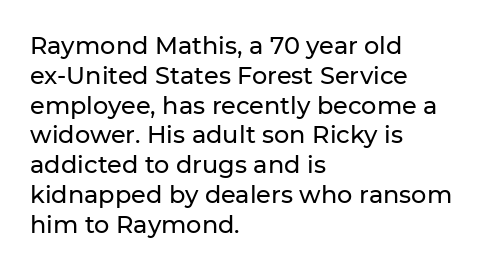
This sample uses an upright cut, with every glyph sitting square on the baseline. The space beneath each line is pristine and unruled. Short note: letters normally spaced. A classic flush-left, rag-right setting is used for this passage.
